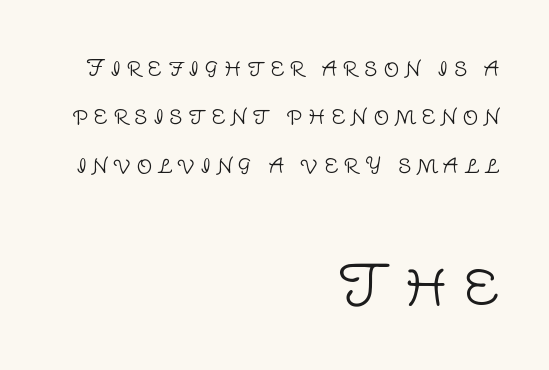
Students, observe: this is what heavily led, spacious text looks like. No letter is thick-stroked: the sample isn't bold. Caption: multi-line text, flush right, ragged left. Each word looks stretched out because of the extra space between its letters. Here the designer chose a conventional face with non-uniform glyph widths. A bare baseline throughout the passage.
